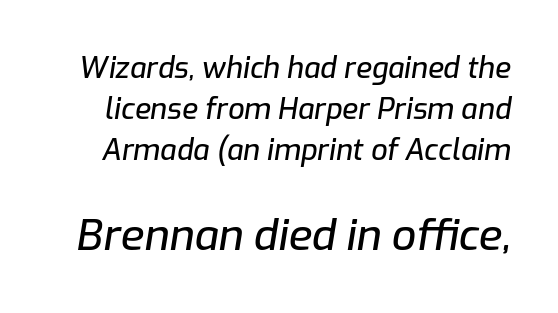
Q: Is the text italic (slanted)? A: Yes, it leans right by about 9 degrees.
Q: Is the text underlined? A: No.
Q: Is the spacing between letters normal or unusually wide? A: Normal.
Q: Is the spacing between lines tight, normal or loose? A: Normal.
Q: Which block of text is set in a larger size, the first (top) or the second (bottom)? A: The second (bottom) one.
Q: Width (condensed, normal, or wide)? A: Normal.
Q: Stroke contrast? A: Low.
Q: x-height? A: Medium.
Q: Monospaced? A: No.
